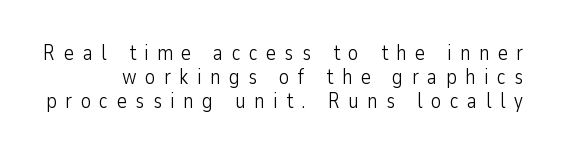
Q: Is the text bold? A: No.
Q: Is the text italic (slanted)? A: No, it is upright.
Q: Is the text underlined? A: No.
Q: Is the spacing between letters normal or unusually wide? A: Unusually wide.
Q: Is the spacing between lines tight, normal or loose? A: Tight.
